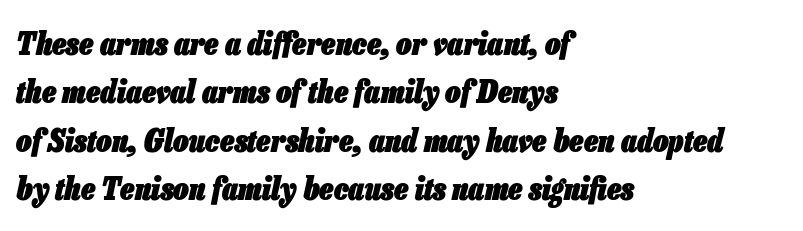
The image shows 31 px heavy, condensed type, italic (leaning right); set left-aligned, normal line spacing (1.56x), normal letter spacing, not underlined; low stroke contrast and a medium x-height.
